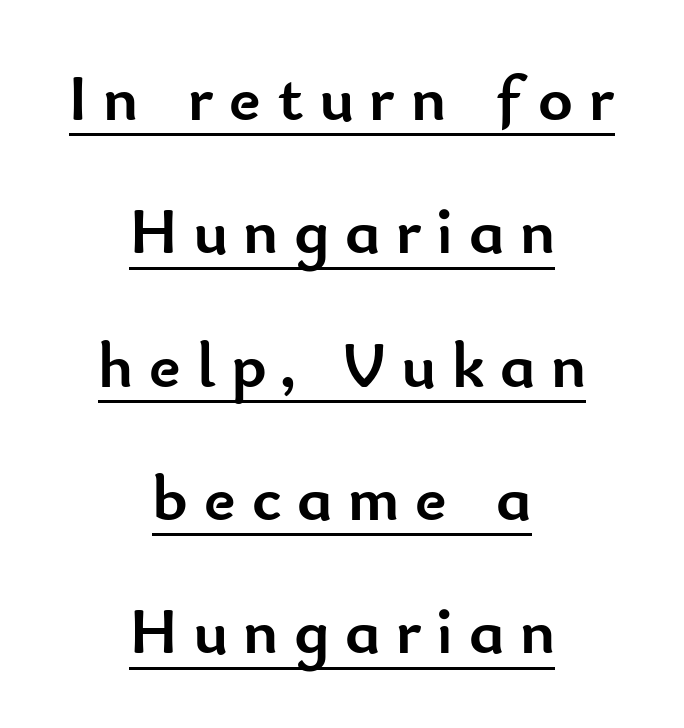
The image shows 66 px semibold sans-serif type, upright; set centered, loose line spacing (2.02x), unusually wide letter spacing (+0.24 em), underlined; low stroke contrast and a small x-height.
